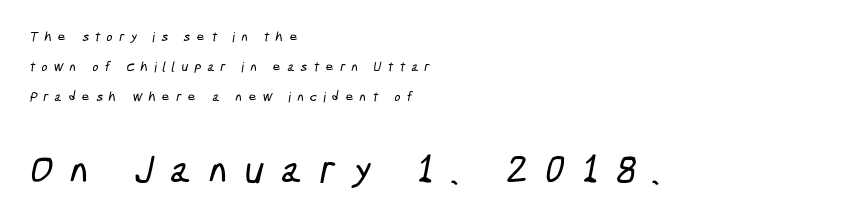
{"serif": "no", "width": "condensed", "stroke_contrast": "low", "x_height": "medium", "monospaced": "no", "underline": "no", "align": "left", "line_spacing": "loose", "line_spacing_ratio": 2.13, "letter_spacing": "wide", "letter_spacing_em": 0.44, "larger_block": "second", "size_ratio": 2.86, "glyph_px": 40}
